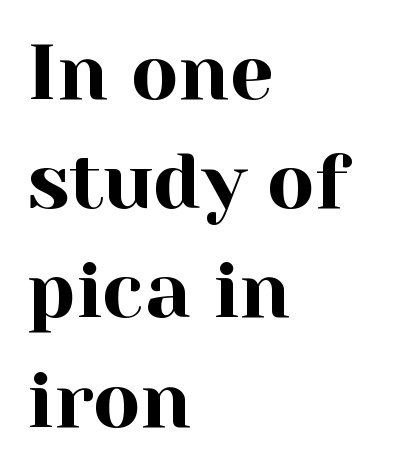
Check under the words: just untouched page. Characters follow at the spacing the type designer built in. Reading down the block, your eye returns to a fixed left position each line. Varying glyph widths throughout — classic text-font behaviour.
